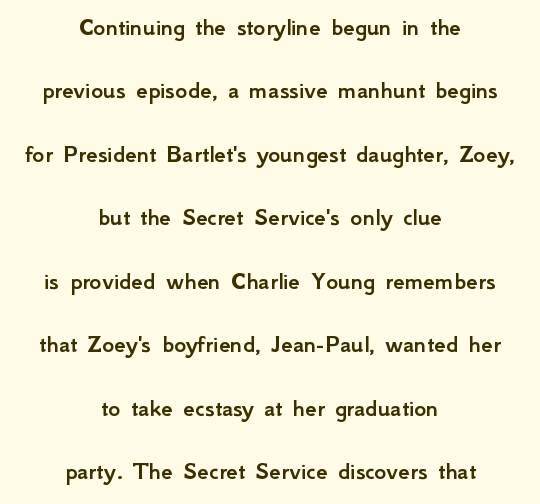
The image shows 26 px text type, upright; set centered, loose line spacing (2.44x), normal letter spacing, not underlined.
